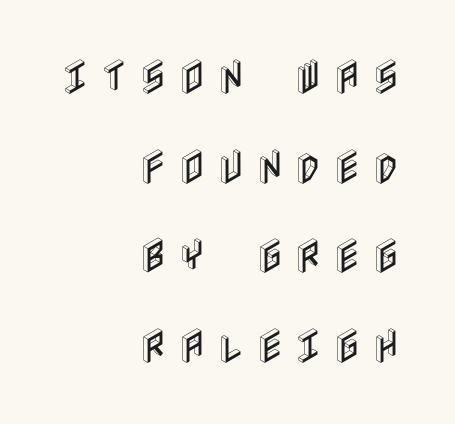
Q: Is the text italic (slanted)? A: No, it is upright.
Q: Is the text underlined? A: No.
Q: How is the paragraph aligned? A: Right-aligned.
Q: Is the spacing between letters normal or unusually wide? A: Unusually wide.
Q: Is the spacing between lines tight, normal or loose? A: Loose.
Q: Width (condensed, normal, or wide)? A: Condensed.
Q: x-height? A: Large.
